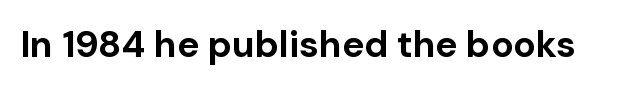
The image shows 37 px bold sans-serif type, upright; set normal letter spacing, not underlined; low stroke contrast and a medium x-height.
